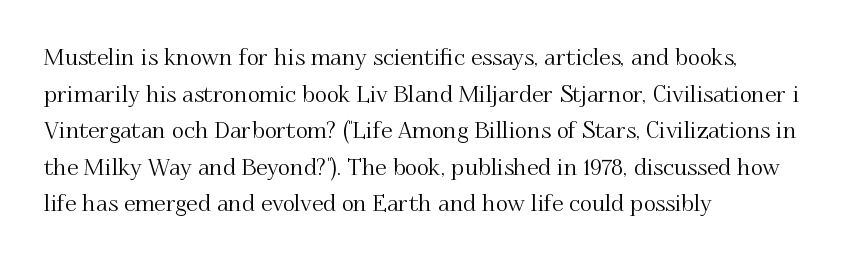
Rendered with straight, roman letterforms. Notice how the passage keeps a crisp vertical edge on the left only. A typesetter would call this leading conventional body-copy spacing. Is the letter spacing exaggerated? No — it looks like the ordinary default.
